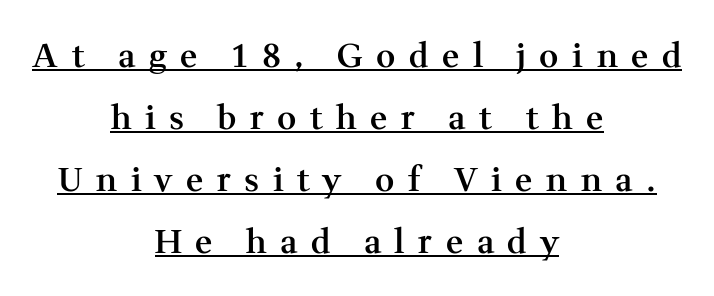
Q: Is the text bold? A: Semi-bold.
Q: Is the text italic (slanted)? A: No, it is upright.
Q: Is the typeface a serif or a sans-serif typeface? A: Serif.
Q: Is the text underlined? A: Yes.
Q: How is the paragraph aligned? A: Centered.
Q: Is the spacing between letters normal or unusually wide? A: Unusually wide.
Q: Width (condensed, normal, or wide)? A: Normal.
Q: Stroke contrast? A: Medium.
Q: x-height? A: Medium.
Q: Monospaced? A: No.
